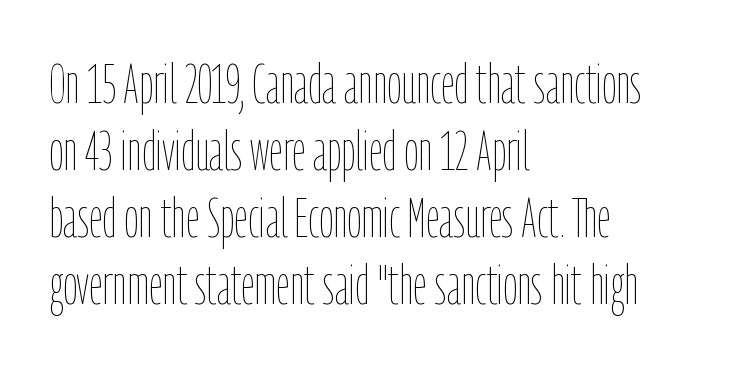
{"italic": "no", "bold": "no", "weight": "thin", "width": "condensed", "stroke_contrast": "low", "x_height": "medium", "monospaced": "no", "underline": "no", "align": "left", "line_spacing_ratio": 1.22, "letter_spacing": "normal", "letter_spacing_em": 0.0, "glyph_px": 55}
